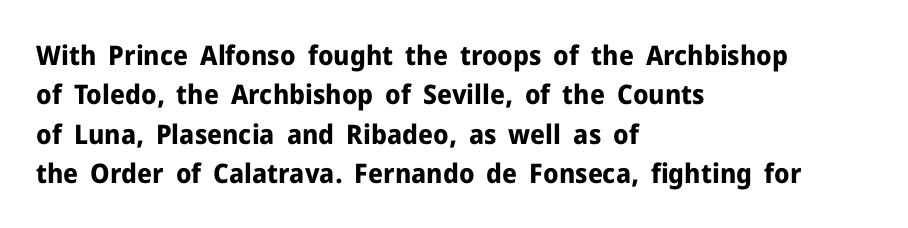
Q: Is the text bold? A: Yes.
Q: Is the text italic (slanted)? A: No, it is upright.
Q: Is the text underlined? A: No.
Q: How is the paragraph aligned? A: Left-aligned.
Q: Is the spacing between letters normal or unusually wide? A: Normal.
Q: Is the spacing between lines tight, normal or loose? A: Normal.
